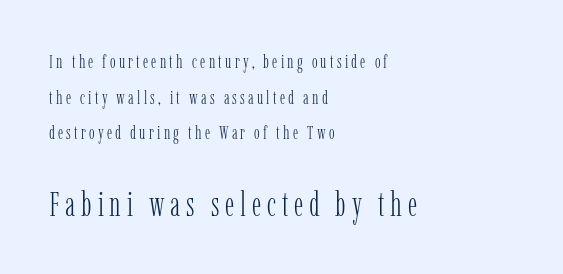
The image shows 34 px light, condensed serif type, upright; set left-aligned, line spacing 1.87x, not underlined; the second (bottom) block is 1.79x larger; low stroke contrast and a medium x-height.
